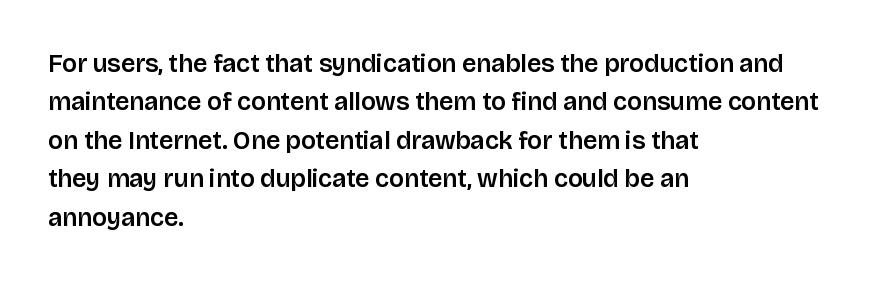
Q: Is the text italic (slanted)? A: No, it is upright.
Q: Is the text underlined? A: No.
Q: How is the paragraph aligned? A: Left-aligned.
Q: Is the spacing between letters normal or unusually wide? A: Normal.
Q: Is the spacing between lines tight, normal or loose? A: Normal.
